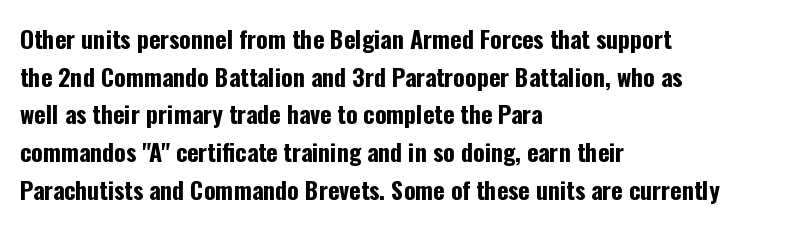
Heavy, bold letterforms. Quick note: underline off. The space between consecutive lines is moderate. This is roman type, the default non-slanted kind. The compositor pushed each line to the left boundary.
